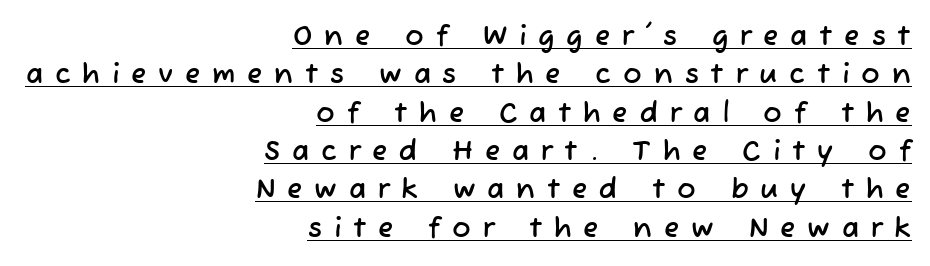
Q: Is the typeface a serif or a sans-serif typeface? A: Sans-serif.
Q: Is the text underlined? A: Yes.
Q: How is the paragraph aligned? A: Right-aligned.
Q: Is the spacing between letters normal or unusually wide? A: Unusually wide.
Q: Is the spacing between lines tight, normal or loose? A: Normal.
Q: Width (condensed, normal, or wide)? A: Normal.
Q: Stroke contrast? A: Low.
Q: x-height? A: Medium.
Q: Monospaced? A: No.
